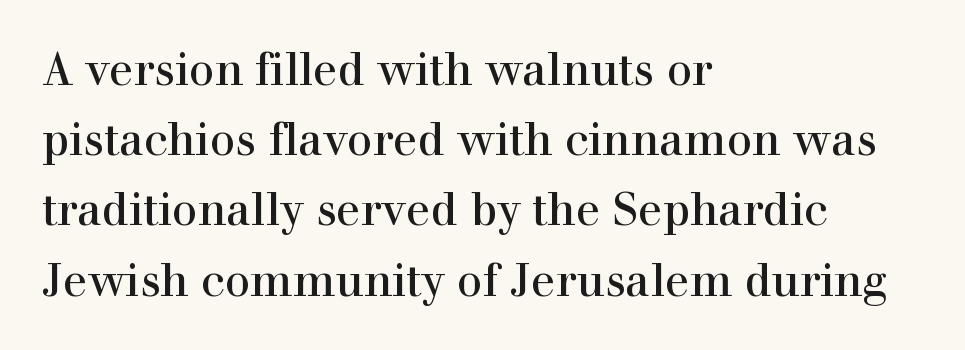
The image shows 45 px serif type, upright; set left-aligned, normal line spacing (1.56x), normal letter spacing, not underlined; a medium x-height.
